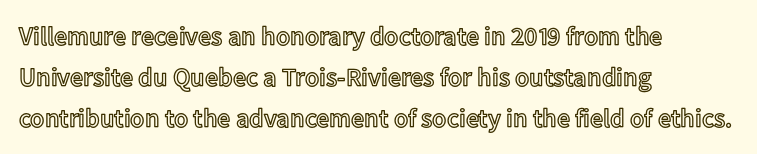
Q: Is the text italic (slanted)? A: No, it is upright.
Q: Is the text underlined? A: No.
Q: How is the paragraph aligned? A: Left-aligned.
Q: Is the spacing between letters normal or unusually wide? A: Normal.
Q: Is the spacing between lines tight, normal or loose? A: Normal.
